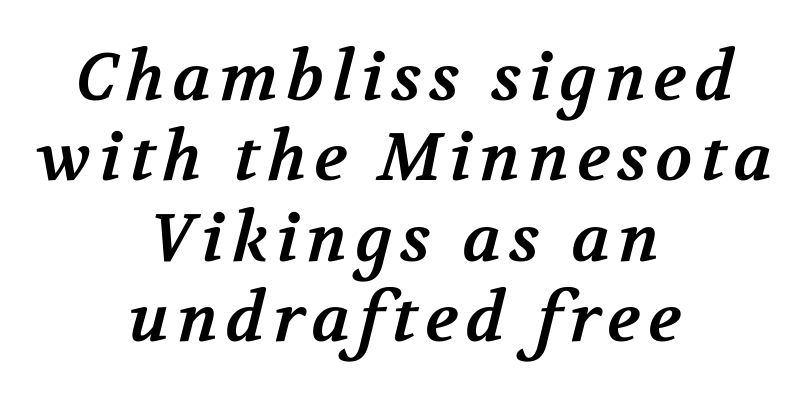
{"serif": "yes", "bold": "yes", "weight": "bold", "width": "normal", "stroke_contrast": "medium", "x_height": "medium", "monospaced": "no", "underline": "no", "align": "center", "line_spacing_ratio": 1.2, "glyph_px": 67}
